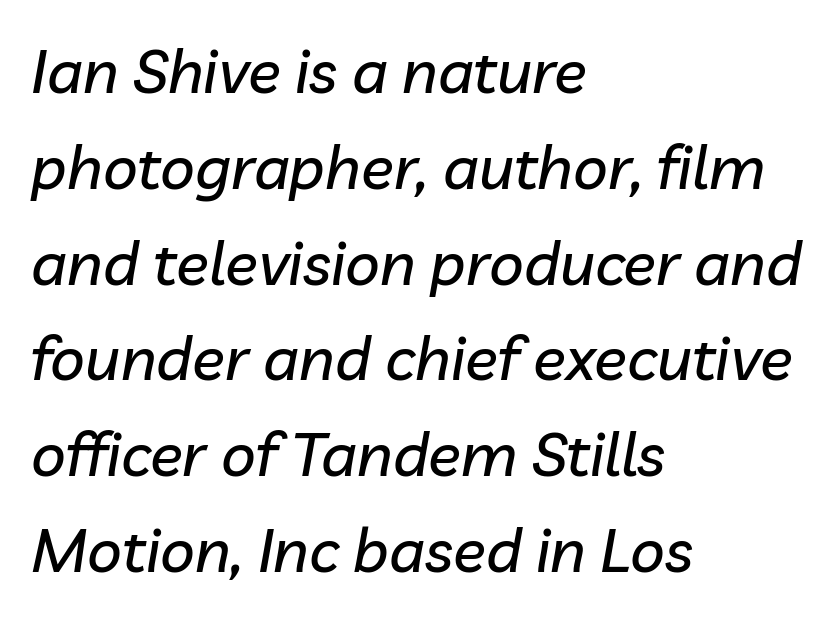
{"italic": "yes", "lean": "right", "slant_degrees": 10, "width": "normal", "stroke_contrast": "low", "x_height": "medium", "monospaced": "no", "underline": "no", "align": "left", "line_spacing": "normal", "line_spacing_ratio": 1.57, "letter_spacing": "normal", "letter_spacing_em": 0.0, "glyph_px": 61}
